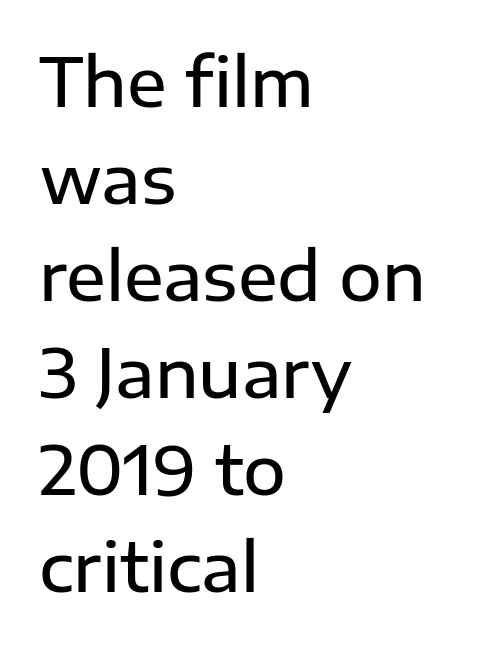
The image shows 66 px semibold sans-serif type, upright; set left-aligned, normal line spacing (1.47x), normal letter spacing, not underlined; low stroke contrast and a medium x-height.
